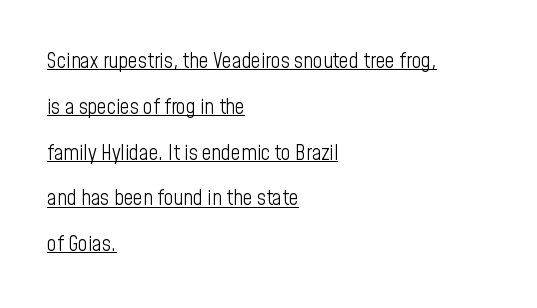
Typeset ragged right — the left edge is the straight one. The font sits on the lighter half of the weight spectrum, regular included. The space between consecutive lines is lavish. The face used here appears with an underline applied.
